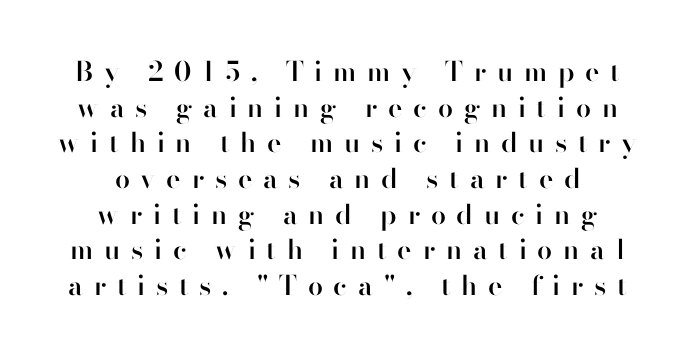
{"italic": "no", "bold": "semi", "underline": "no", "align": "center", "line_spacing": "normal", "line_spacing_ratio": 1.32, "letter_spacing": "wide", "letter_spacing_em": 0.4, "glyph_px": 27}
